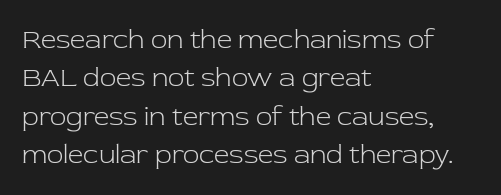
{"italic": "no", "bold": "no", "underline": "no", "align": "left", "line_spacing": "normal", "line_spacing_ratio": 1.42, "letter_spacing": "normal", "letter_spacing_em": 0.0, "glyph_px": 27}
